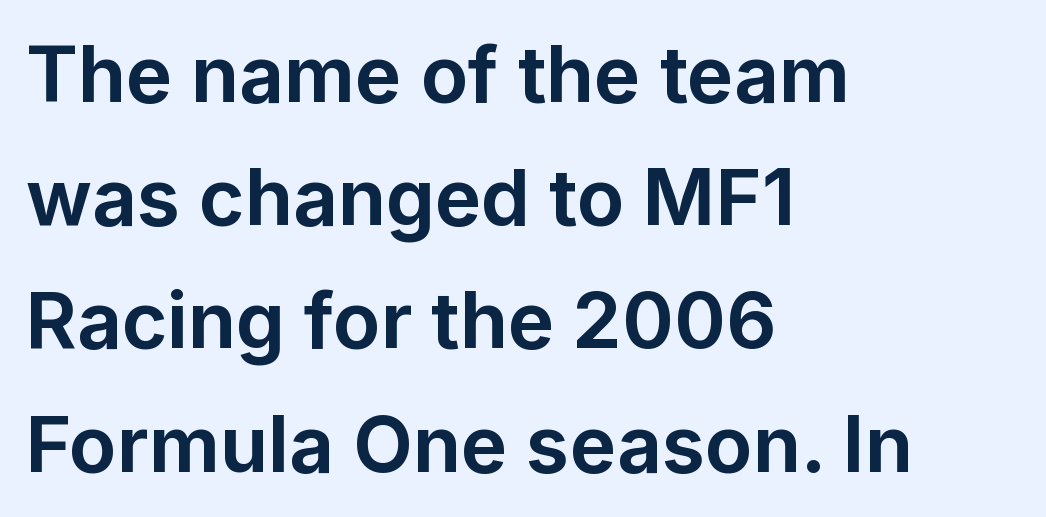
The image shows 78 px bold sans-serif type, upright; set left-aligned, normal line spacing (1.58x), normal letter spacing, not underlined; low stroke contrast and a medium x-height.
